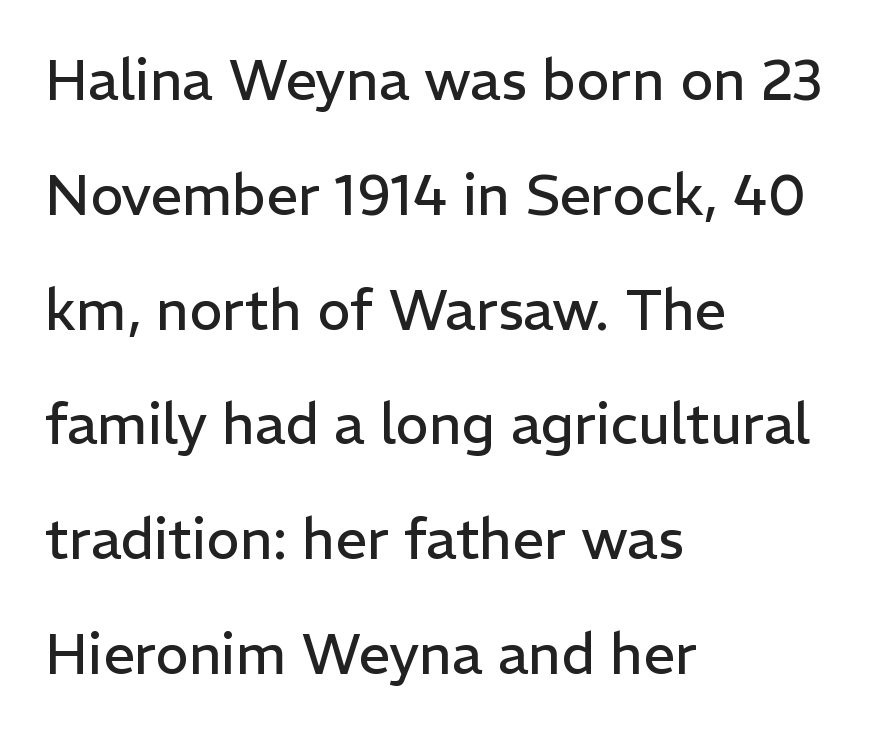
The image shows 56 px regular-weight sans-serif type, upright; set left-aligned, loose line spacing (2.05x), normal letter spacing, not underlined; low stroke contrast and a medium x-height.
